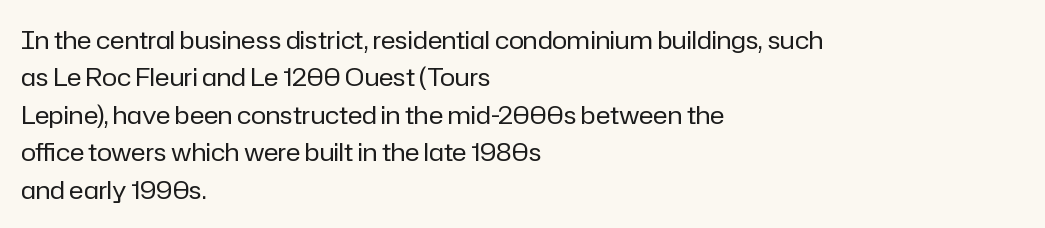
{"italic": "no", "bold": "no", "underline": "no", "align": "left", "line_spacing": "normal", "line_spacing_ratio": 1.5, "letter_spacing": "normal", "letter_spacing_em": 0.0, "glyph_px": 25}
